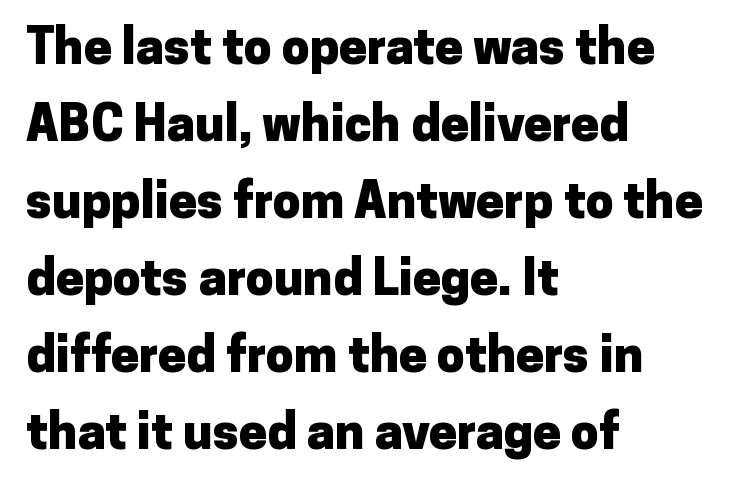
{"serif": "no", "italic": "no", "bold": "yes", "weight": "heavy", "width": "normal", "stroke_contrast": "low", "x_height": "medium", "monospaced": "no", "underline": "no", "align": "left", "line_spacing": "normal", "line_spacing_ratio": 1.54, "letter_spacing": "normal", "letter_spacing_em": 0.0, "glyph_px": 50}
